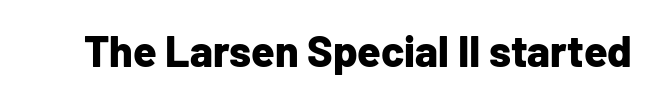
{"serif": "no", "italic": "no", "bold": "yes", "weight": "bold", "width": "normal", "stroke_contrast": "low", "x_height": "medium", "monospaced": "no", "underline": "no", "letter_spacing": "normal", "letter_spacing_em": 0.0, "glyph_px": 43}
